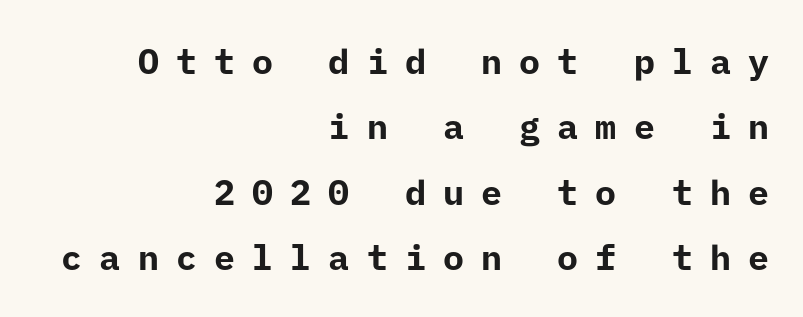
The passage shown is typeset with a sans-serif family. Set as a true bold cut, around the 700 mark. It's the straight-up-and-down kind of type. The baseline area is clear.
